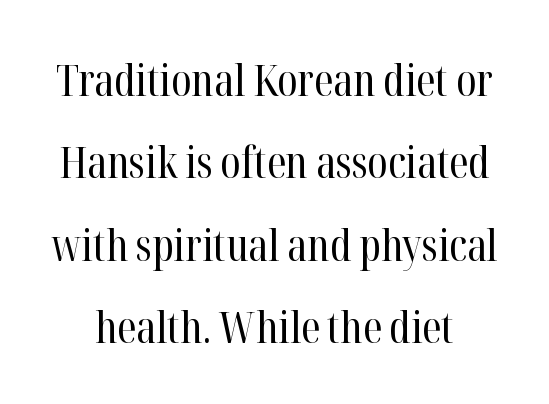
{"serif": "yes", "italic": "no", "bold": "no", "weight": "regular", "width": "condensed", "stroke_contrast": "high", "x_height": "medium", "monospaced": "no", "underline": "no", "line_spacing_ratio": 1.87, "letter_spacing": "normal", "letter_spacing_em": 0.0, "glyph_px": 44}
